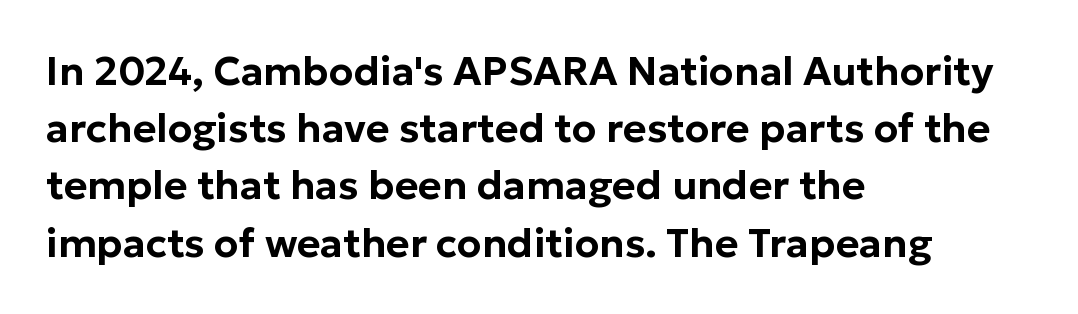
Serifs: no, the terminals of the letterforms are clean. How are the letters spaced? Ordinarily, with no added tracking. One glance says typical: line gaps are just what's usual. Line beginnings align vertically; line endings do not.
